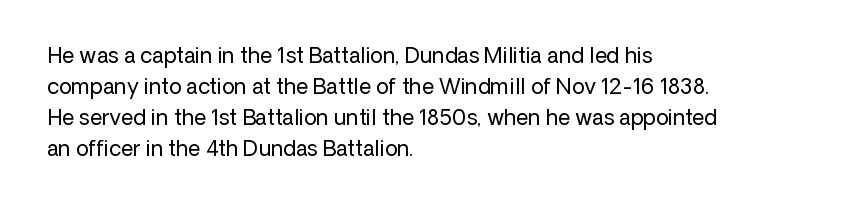
Q: Is the text bold? A: No.
Q: Is the text italic (slanted)? A: No, it is upright.
Q: Is the text underlined? A: No.
Q: How is the paragraph aligned? A: Left-aligned.
Q: Is the spacing between letters normal or unusually wide? A: Normal.
Q: Is the spacing between lines tight, normal or loose? A: Normal.
